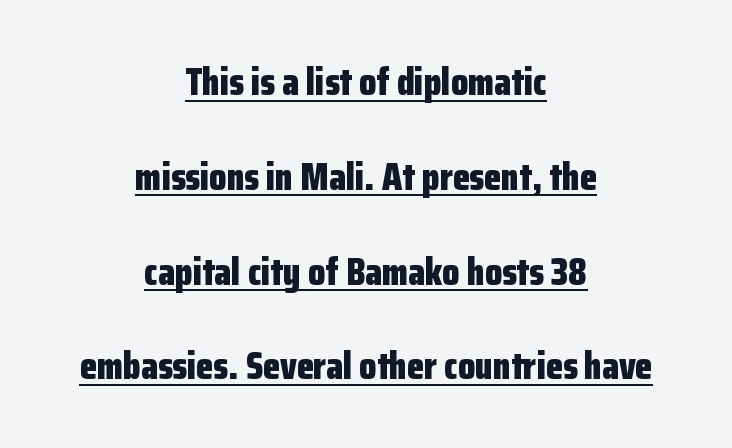
{"serif": "no", "italic": "no", "bold": "yes", "weight": "bold", "width": "condensed", "stroke_contrast": "low", "x_height": "medium", "monospaced": "no", "underline": "yes", "align": "center", "line_spacing": "loose", "line_spacing_ratio": 2.43, "letter_spacing": "normal", "letter_spacing_em": 0.0, "glyph_px": 39}
